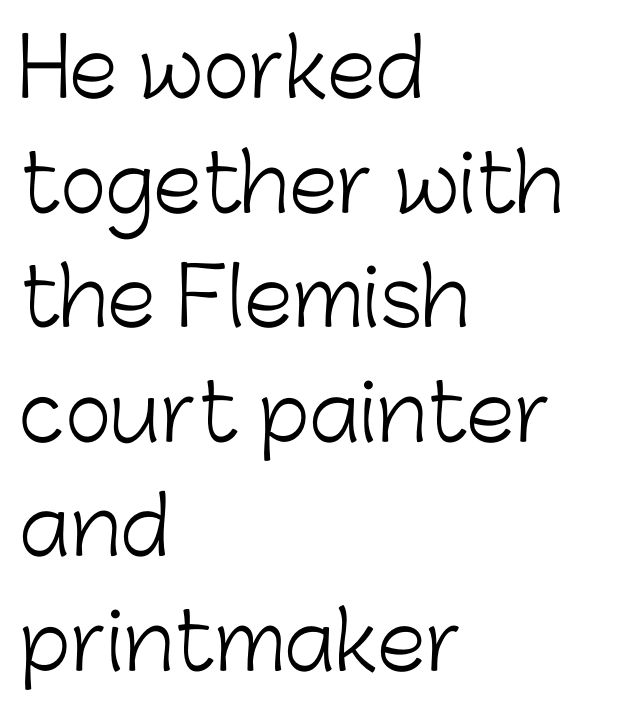
No chunkiness to these letters — they're not bold. Here the glyphs are tracked normally, forming tight word shapes. Typeset ragged right — the left edge is the straight one. Posture: upright roman. Each row of text sits above clean, open space.
